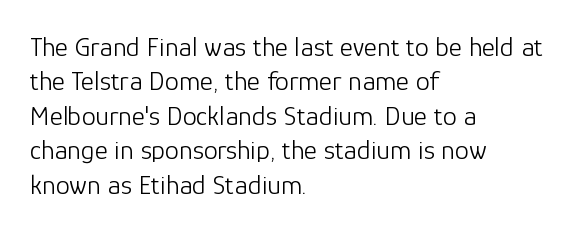
{"serif": "no", "italic": "no", "bold": "no", "weight": "light", "width": "normal", "stroke_contrast": "low", "x_height": "medium", "monospaced": "no", "underline": "no", "align": "left", "line_spacing_ratio": 1.23, "letter_spacing": "normal", "letter_spacing_em": 0.0, "glyph_px": 28}
